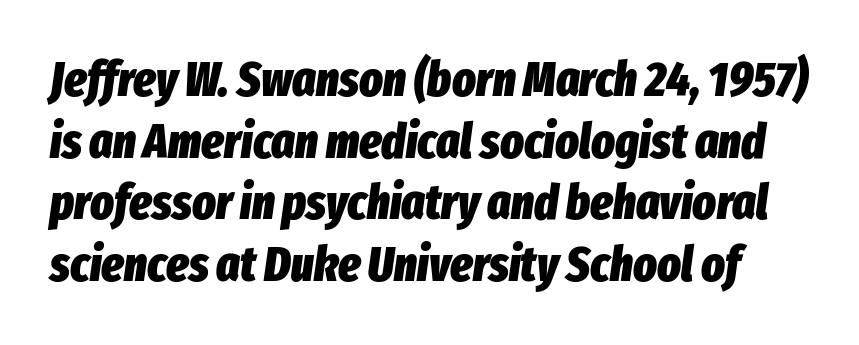
{"italic": "yes", "lean": "right", "slant_degrees": 8, "bold": "yes", "weight": "heavy", "width": "condensed", "stroke_contrast": "low", "x_height": "medium", "monospaced": "no", "underline": "no", "line_spacing": "normal", "line_spacing_ratio": 1.26, "letter_spacing": "normal", "letter_spacing_em": 0.0, "glyph_px": 49}
